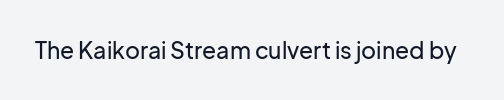
The image shows 23 px text type, upright; set normal letter spacing, not underlined.
